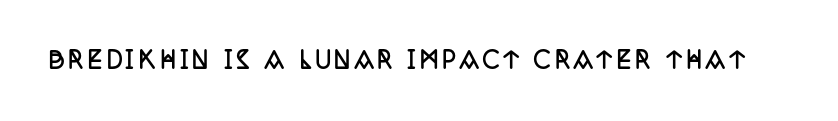
{"italic": "no", "bold": "yes", "underline": "no", "glyph_px": 22}
